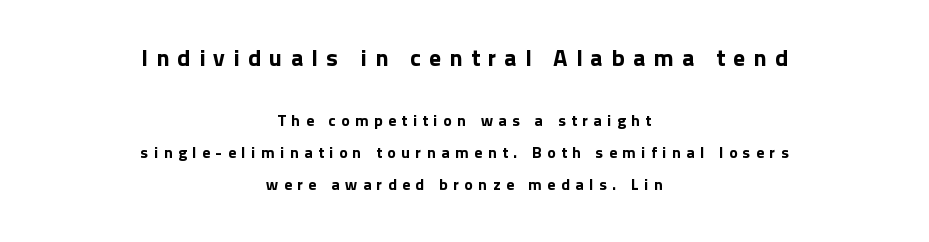
The image shows 24 px text type, upright; set centered, loose line spacing (1.97x), unusually wide letter spacing (+0.34 em), not underlined; the first (top) block is 1.5x larger.
